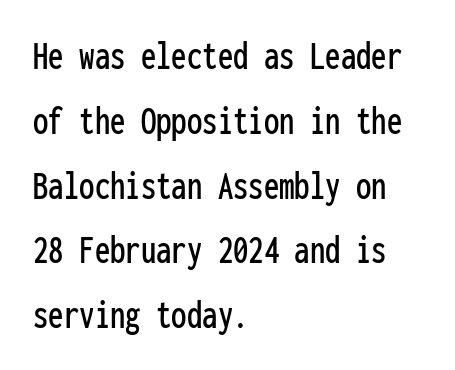
Spacing verdict: monospaced, one width for all characters. A classic flush-left, rag-right setting is used for this passage. The face used here is rendered with its standard letterfit. Whoever set this chose a conventional vertical rhythm. The characters display no serif detailing; their extremities are plain.
